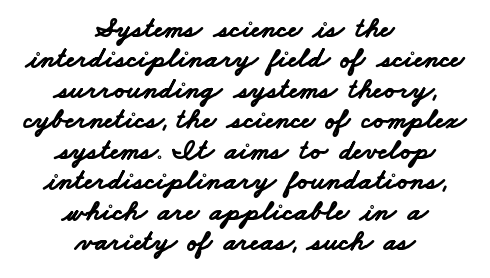
Typographically, this falls in the sans-serif category. This rendering leaves character spacing at its baseline value. Do the characters align in a grid? No, the font is proportional. Heavy, bold letterforms. In CSS terms this would be text-align: center.
